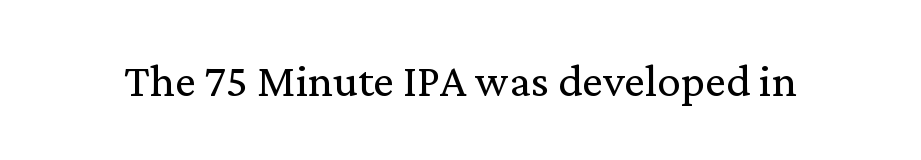
The image shows 47 px regular-weight serif type, upright; set normal letter spacing, not underlined; low stroke contrast and a medium x-height.
